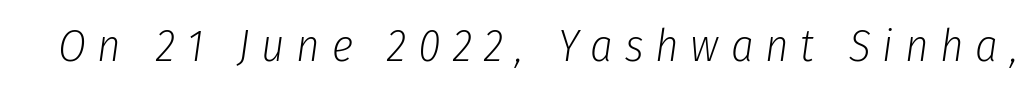
Q: Is the text bold? A: No.
Q: Is the text italic (slanted)? A: Yes, it leans right by about 8 degrees.
Q: Is the text underlined? A: No.
Q: Is the spacing between letters normal or unusually wide? A: Unusually wide.
Q: Width (condensed, normal, or wide)? A: Condensed.
Q: Stroke contrast? A: Low.
Q: x-height? A: Medium.
Q: Monospaced? A: No.
